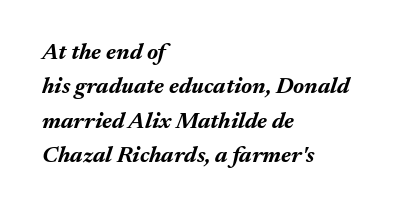
The image shows 23 px bold type, italic (leaning right); set left-aligned, normal line spacing (1.49x), normal letter spacing, not underlined.
